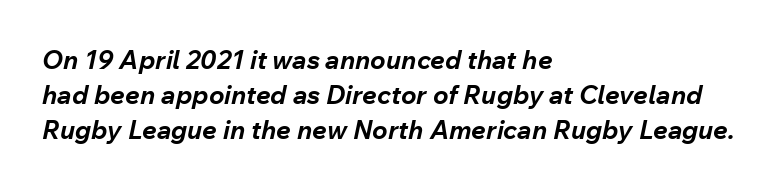
Q: Is the text bold? A: Yes.
Q: Is the text italic (slanted)? A: Yes, it leans right by about 12 degrees.
Q: Is the text underlined? A: No.
Q: How is the paragraph aligned? A: Left-aligned.
Q: Is the spacing between letters normal or unusually wide? A: Normal.
Q: Is the spacing between lines tight, normal or loose? A: Normal.
